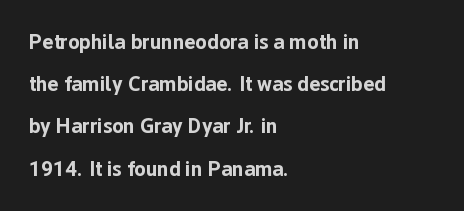
{"italic": "no", "bold": "yes", "underline": "no", "align": "left", "line_spacing": "loose", "line_spacing_ratio": 2.01, "letter_spacing": "normal", "letter_spacing_em": 0.0, "glyph_px": 21}
